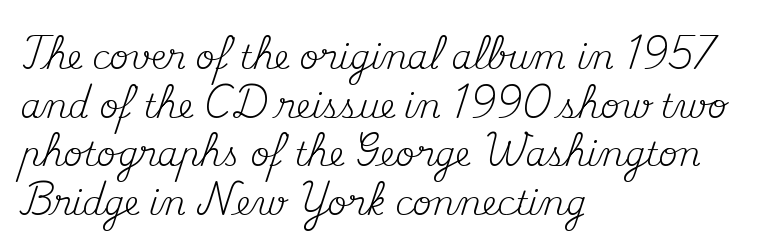
{"serif": "yes", "bold": "no", "weight": "regular", "width": "normal", "stroke_contrast": "medium", "x_height": "small", "monospaced": "no", "underline": "no", "align": "left", "line_spacing": "normal", "line_spacing_ratio": 1.47, "letter_spacing": "normal", "letter_spacing_em": 0.0, "glyph_px": 33}
